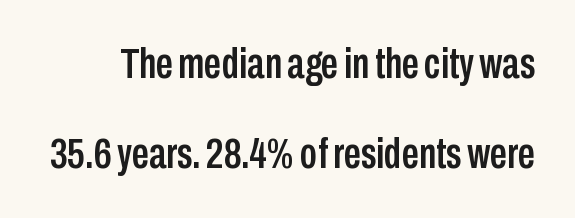
The image shows 43 px condensed sans-serif type, upright; set loose line spacing (2.09x), normal letter spacing, not underlined; low stroke contrast and a medium x-height.
